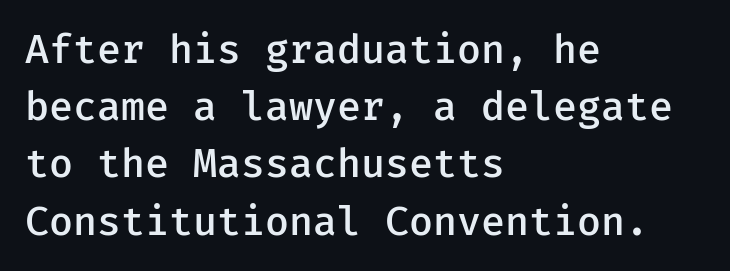
Q: Is the text bold? A: Semi-bold.
Q: Is the text italic (slanted)? A: No, it is upright.
Q: Is the typeface a serif or a sans-serif typeface? A: Sans-serif.
Q: Is the text underlined? A: No.
Q: How is the paragraph aligned? A: Left-aligned.
Q: Is the spacing between letters normal or unusually wide? A: Normal.
Q: Is the spacing between lines tight, normal or loose? A: Normal.
Q: Width (condensed, normal, or wide)? A: Normal.
Q: Stroke contrast? A: Low.
Q: x-height? A: Medium.
